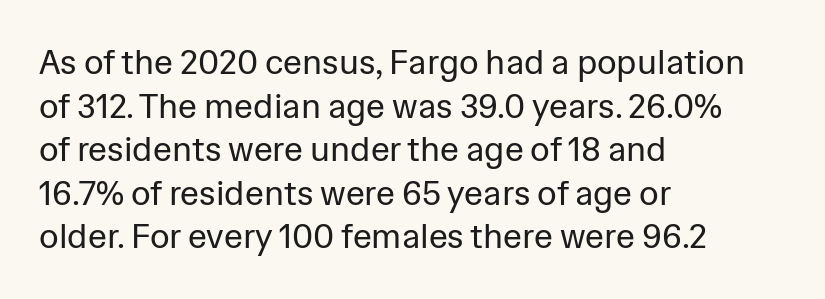
The image shows 34 px regular-weight sans-serif type, upright; set left-aligned, normal line spacing (1.28x), normal letter spacing, not underlined; low stroke contrast and a medium x-height.
